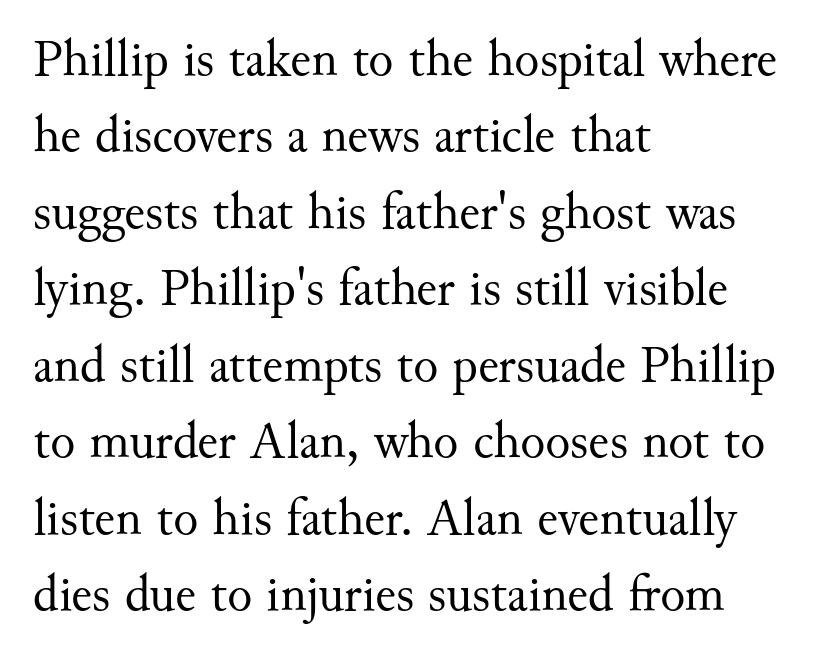
Q: Is the text bold? A: No.
Q: Is the text italic (slanted)? A: No, it is upright.
Q: Is the typeface a serif or a sans-serif typeface? A: Serif.
Q: Is the text underlined? A: No.
Q: How is the paragraph aligned? A: Left-aligned.
Q: Is the spacing between letters normal or unusually wide? A: Normal.
Q: Is the spacing between lines tight, normal or loose? A: Normal.
Q: Width (condensed, normal, or wide)? A: Normal.
Q: Stroke contrast? A: Medium.
Q: x-height? A: Small.
Q: Monospaced? A: No.
